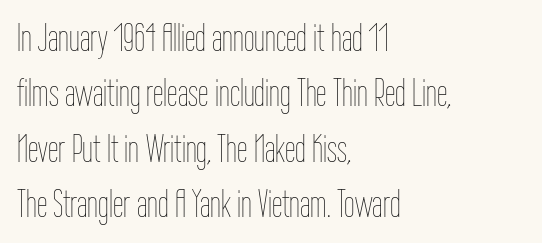
{"italic": "no", "bold": "no", "weight": "thin", "width": "condensed", "stroke_contrast": "low", "x_height": "medium", "monospaced": "no", "underline": "no", "align": "left", "line_spacing": "normal", "line_spacing_ratio": 1.46, "letter_spacing": "normal", "letter_spacing_em": 0.0, "glyph_px": 38}
